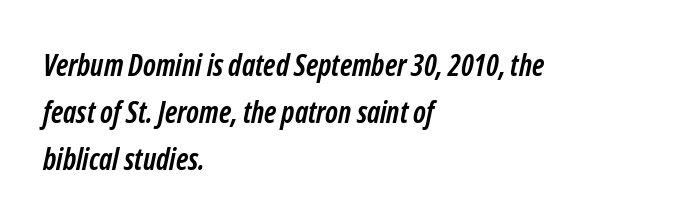
{"serif": "no", "bold": "yes", "weight": "semibold", "width": "condensed", "stroke_contrast": "low", "x_height": "medium", "monospaced": "no", "underline": "no", "align": "left", "line_spacing": "normal", "line_spacing_ratio": 1.57, "letter_spacing": "normal", "letter_spacing_em": 0.0, "glyph_px": 30}
